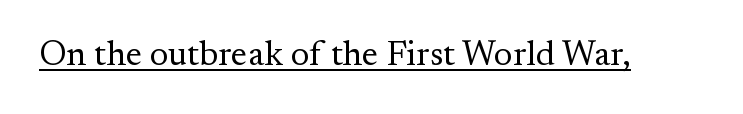
Q: Is the text bold? A: No.
Q: Is the text italic (slanted)? A: No, it is upright.
Q: Is the typeface a serif or a sans-serif typeface? A: Serif.
Q: Is the text underlined? A: Yes.
Q: Is the spacing between letters normal or unusually wide? A: Normal.
Q: Width (condensed, normal, or wide)? A: Normal.
Q: Stroke contrast? A: Medium.
Q: x-height? A: Small.
Q: Monospaced? A: No.
